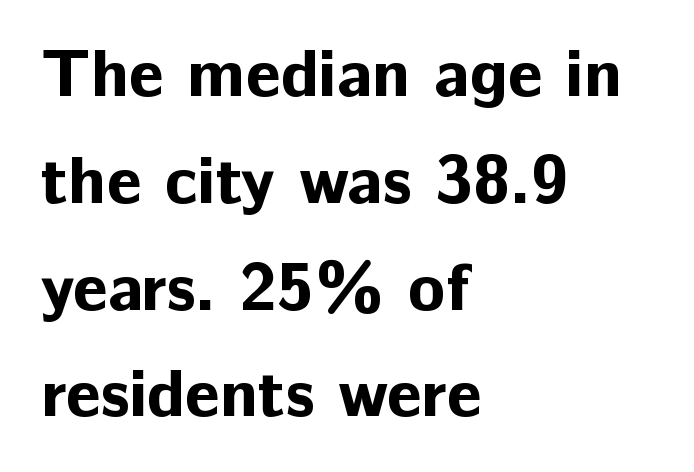
{"serif": "no", "italic": "no", "bold": "yes", "weight": "bold", "width": "normal", "stroke_contrast": "low", "x_height": "medium", "monospaced": "no", "underline": "no", "align": "left", "line_spacing": "normal", "line_spacing_ratio": 1.57, "letter_spacing": "normal", "letter_spacing_em": 0.0, "glyph_px": 68}
